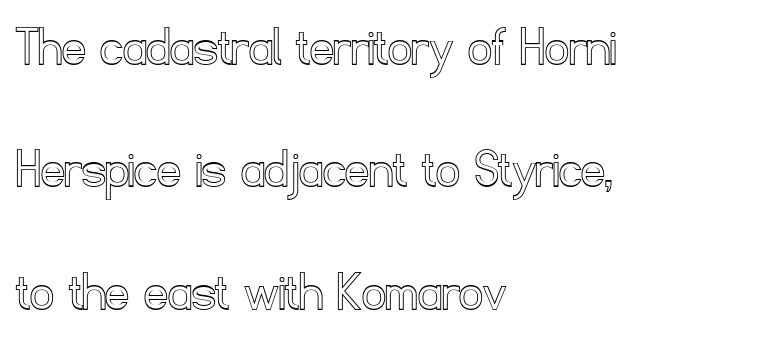
The image shows 58 px text type, upright; set left-aligned, loose line spacing (2.11x), normal letter spacing, not underlined; a small x-height.
